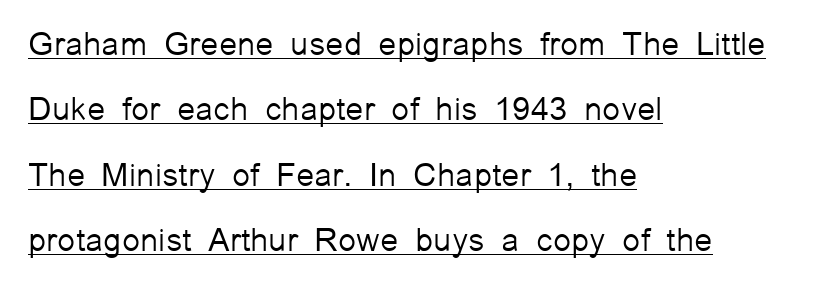
{"serif": "no", "italic": "no", "bold": "no", "weight": "light", "width": "normal", "stroke_contrast": "low", "x_height": "medium", "monospaced": "no", "underline": "yes", "align": "left", "line_spacing": "loose", "line_spacing_ratio": 1.98, "letter_spacing": "normal", "letter_spacing_em": 0.0, "glyph_px": 33}
